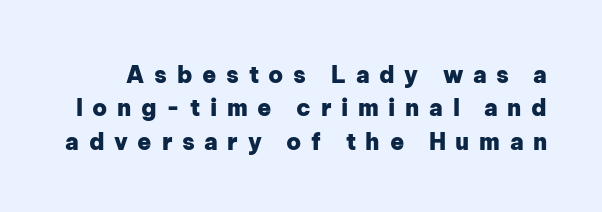
{"italic": "no", "bold": "yes", "underline": "no", "line_spacing": "normal", "line_spacing_ratio": 1.45, "letter_spacing": "wide", "letter_spacing_em": 0.42, "glyph_px": 23}
